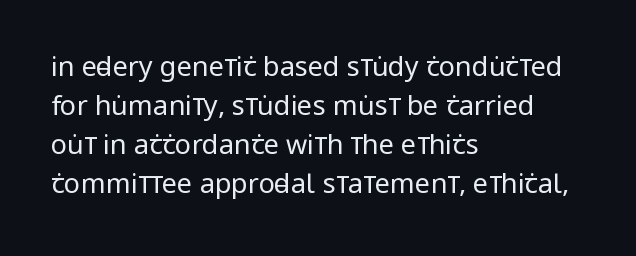
{"italic": "no", "bold": "no", "underline": "no", "align": "left", "line_spacing": "normal", "line_spacing_ratio": 1.44, "letter_spacing": "normal", "letter_spacing_em": 0.0, "glyph_px": 27}
